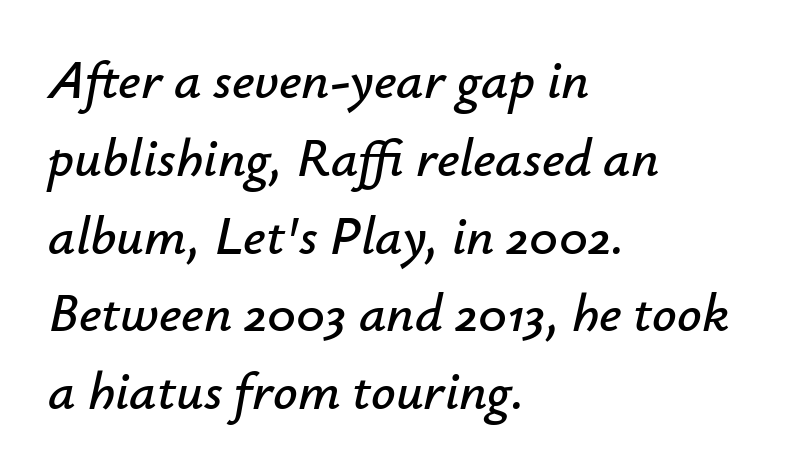
Q: Is the text italic (slanted)? A: Yes, it leans right by about 12 degrees.
Q: Is the text underlined? A: No.
Q: How is the paragraph aligned? A: Left-aligned.
Q: Is the spacing between letters normal or unusually wide? A: Normal.
Q: Is the spacing between lines tight, normal or loose? A: Normal.
Q: Width (condensed, normal, or wide)? A: Normal.
Q: Stroke contrast? A: Low.
Q: x-height? A: Small.
Q: Monospaced? A: No.
